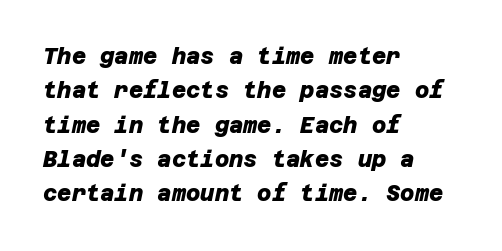
The image shows 22 px bold type; set left-aligned, normal line spacing (1.56x), normal letter spacing, not underlined.
